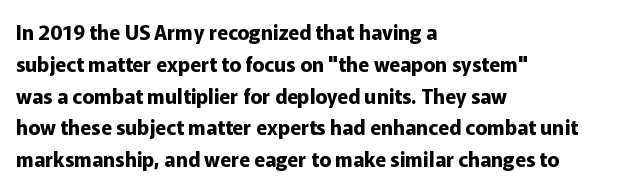
{"italic": "no", "bold": "yes", "underline": "no", "align": "left", "line_spacing": "normal", "line_spacing_ratio": 1.59, "letter_spacing": "normal", "letter_spacing_em": 0.0, "glyph_px": 20}
